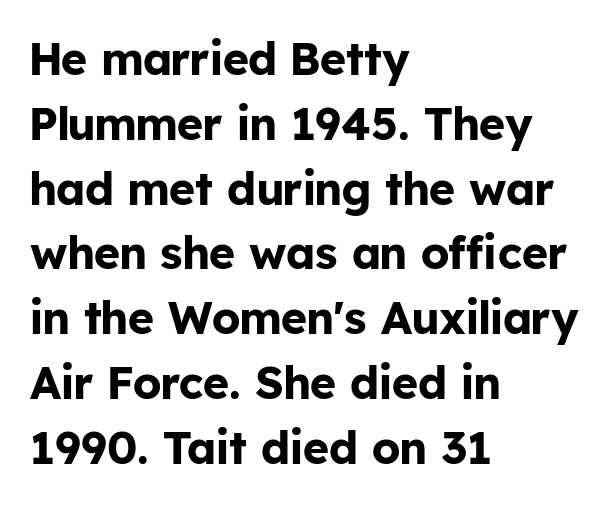
{"serif": "no", "italic": "no", "bold": "yes", "weight": "bold", "width": "normal", "stroke_contrast": "low", "x_height": "medium", "monospaced": "no", "underline": "no", "align": "left", "line_spacing": "normal", "line_spacing_ratio": 1.44, "letter_spacing": "normal", "letter_spacing_em": 0.0, "glyph_px": 45}
